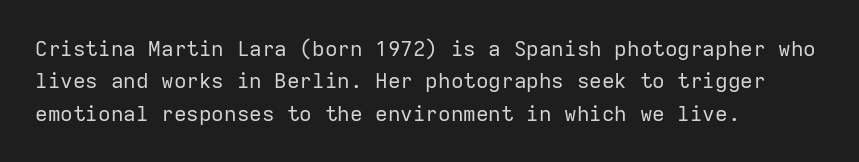
Words float on clear page, feet unadorned. Letters have the restrained weight of plain body copy at most. Horizontal alignment here is leftward, the default for most running prose. Whoever set this chose a conventional vertical rhythm. This sample uses an upright cut, with every glyph sitting square on the baseline.
